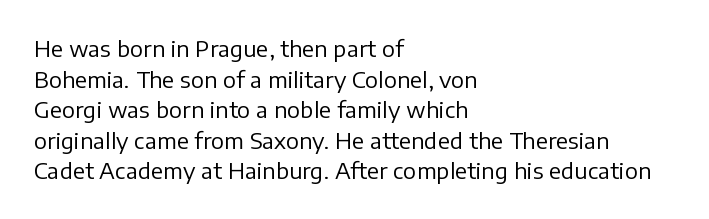
The image shows 22 px text type, upright; set left-aligned, normal line spacing (1.39x), normal letter spacing, not underlined.
